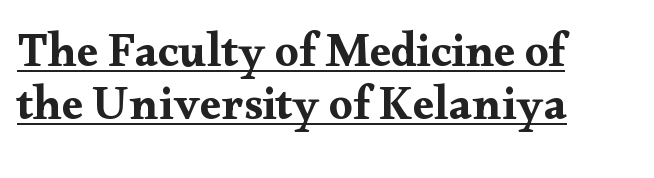
Cramped leading. Classification — serif. The passage shown is underscored from start to finish. Left-aligned paragraph, ragged on the right. No extra tracking has been applied to these lines. The letters advance in unequal steps, a hallmark of proportional type.
